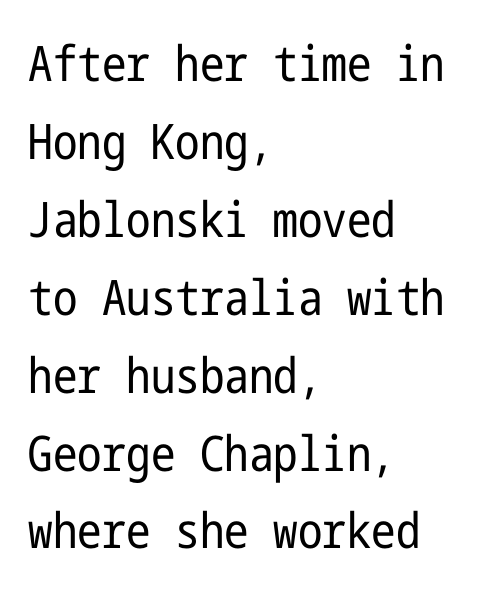
{"serif": "no", "italic": "no", "bold": "no", "weight": "regular", "width": "condensed", "stroke_contrast": "low", "x_height": "medium", "underline": "no", "align": "left", "line_spacing": "normal", "line_spacing_ratio": 1.59, "letter_spacing": "normal", "letter_spacing_em": 0.0, "glyph_px": 49}
